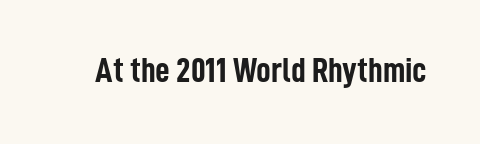
{"serif": "no", "italic": "no", "bold": "yes", "weight": "semibold", "width": "condensed", "stroke_contrast": "low", "x_height": "medium", "monospaced": "no", "underline": "no", "letter_spacing": "normal", "letter_spacing_em": 0.0, "glyph_px": 36}
